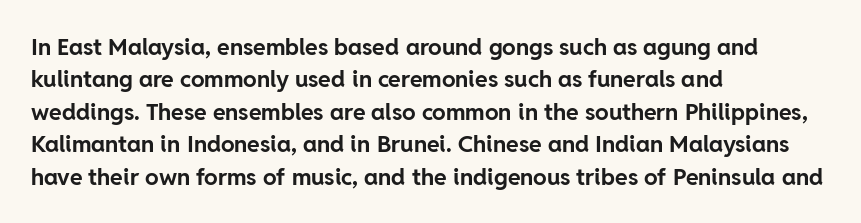
Q: Is the text bold? A: Yes.
Q: Is the text italic (slanted)? A: No, it is upright.
Q: Is the text underlined? A: No.
Q: How is the paragraph aligned? A: Left-aligned.
Q: Is the spacing between letters normal or unusually wide? A: Normal.
Q: Is the spacing between lines tight, normal or loose? A: Normal.
